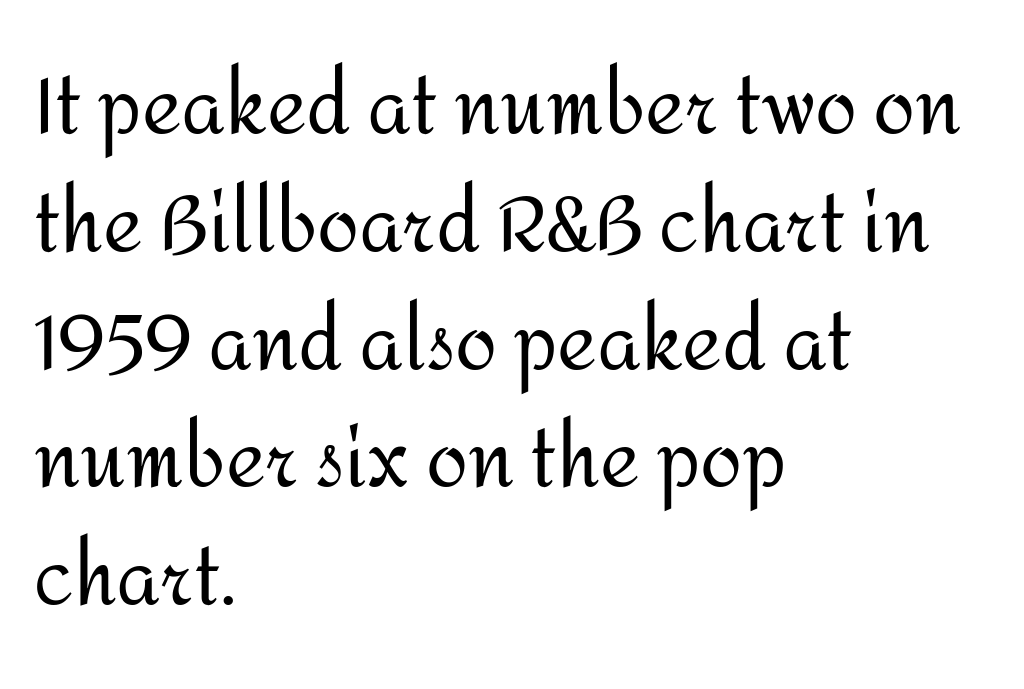
Q: Is the text bold? A: No.
Q: Is the text italic (slanted)? A: No, it is upright.
Q: Is the typeface a serif or a sans-serif typeface? A: Sans-serif.
Q: Is the text underlined? A: No.
Q: How is the paragraph aligned? A: Left-aligned.
Q: Is the spacing between letters normal or unusually wide? A: Normal.
Q: Is the spacing between lines tight, normal or loose? A: Normal.
Q: Width (condensed, normal, or wide)? A: Normal.
Q: Stroke contrast? A: Medium.
Q: x-height? A: Medium.
Q: Monospaced? A: No.
